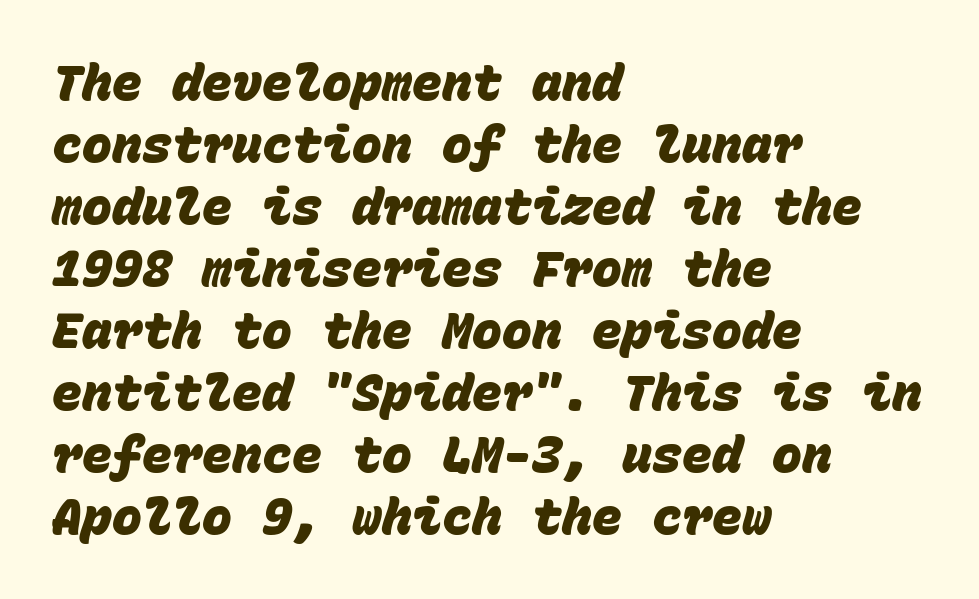
Q: Is the text bold? A: Yes.
Q: Is the typeface a serif or a sans-serif typeface? A: Sans-serif.
Q: Is the text underlined? A: No.
Q: How is the paragraph aligned? A: Left-aligned.
Q: Is the spacing between letters normal or unusually wide? A: Normal.
Q: Width (condensed, normal, or wide)? A: Normal.
Q: Stroke contrast? A: Low.
Q: x-height? A: Large.
Q: Monospaced? A: Yes.
